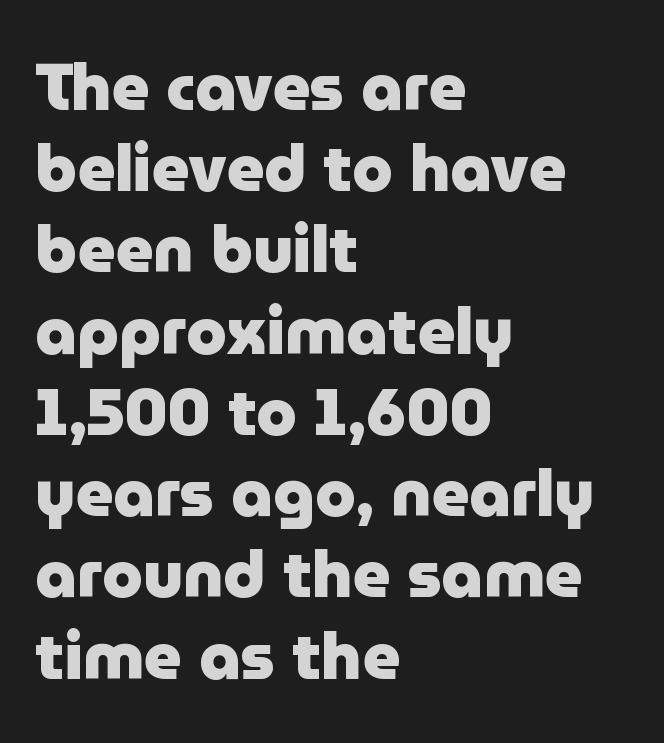
Letters rest on an invisible, unmarked baseline. This sample uses a sans-serif face. Students, this is bold: see how much ink each stroke carries. Horizontally, the lines are justified to the leading edge only.
